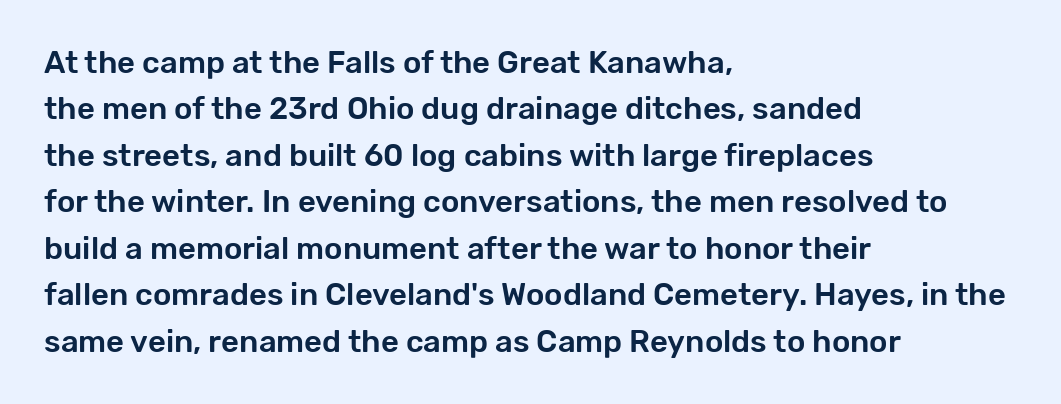
Whoever set this chose a conventional vertical rhythm. Proportional: the letters do not fall into vertical columns. A classic flush-left, rag-right setting is used for this passage. The letterforms sit shoulder to shoulder at normal distance.
